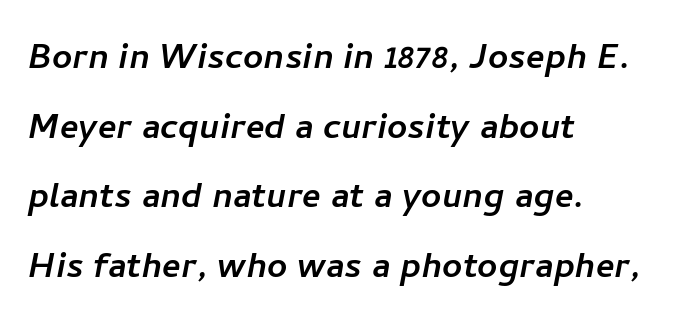
This rendering uses left alignment, leaving the right contour irregular. These lines are rendered in a variable-pitch font. The foot of each line stays bare and open. The characters display no serif detailing; their extremities are plain.
